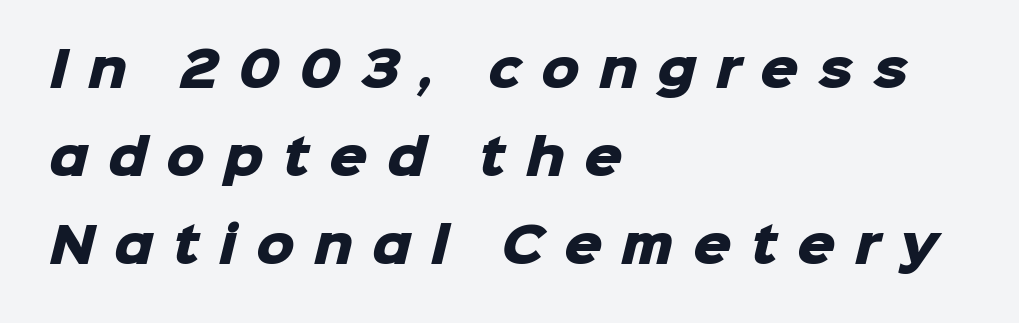
If you drew a ruler down the left edge, every line would touch it. This rendering features lettering with no underline. Its strokes are broad and dark, the hallmark of bold type. Here the glyphs are tracked loosely, breaking word shapes into spaced letters.
